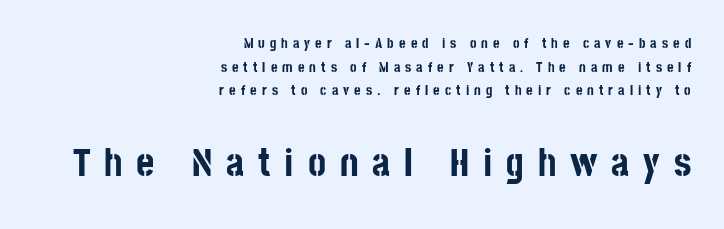
Do the characters align in a grid? No, the font is proportional. The text was rendered using a sans face with plain stroke endings. Ascenders rise straight up at ninety degrees. Each glyph is drawn with heavy, bold strokes. Regular leading.
